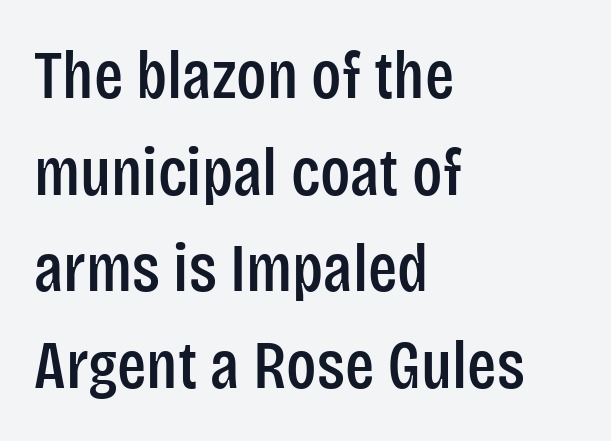
The image shows 68 px condensed sans-serif type, upright; set left-aligned, normal line spacing (1.42x), normal letter spacing, not underlined; low stroke contrast and a large x-height.
